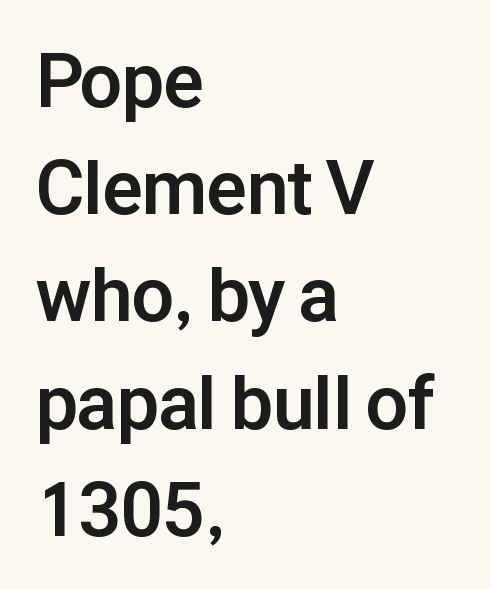
The image shows 75 px bold sans-serif type, upright; set left-aligned, normal line spacing (1.43x), normal letter spacing, not underlined; low stroke contrast and a medium x-height.
